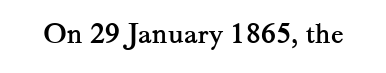
{"serif": "yes", "italic": "no", "width": "normal", "stroke_contrast": "medium", "x_height": "small", "monospaced": "no", "underline": "no", "letter_spacing": "normal", "letter_spacing_em": 0.0, "glyph_px": 30}
